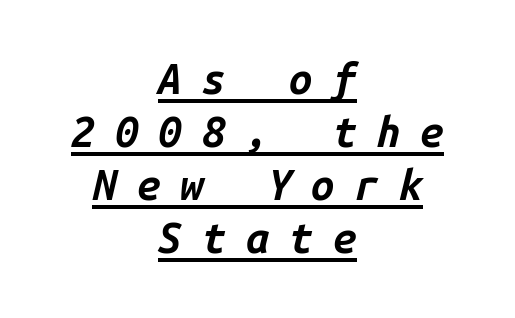
{"italic": "yes", "lean": "right", "slant_degrees": 14, "bold": "yes", "weight": "bold", "width": "normal", "stroke_contrast": "low", "x_height": "medium", "monospaced": "yes", "underline": "yes", "align": "center", "line_spacing": "normal", "line_spacing_ratio": 1.26, "letter_spacing": "wide", "letter_spacing_em": 0.48, "glyph_px": 42}
